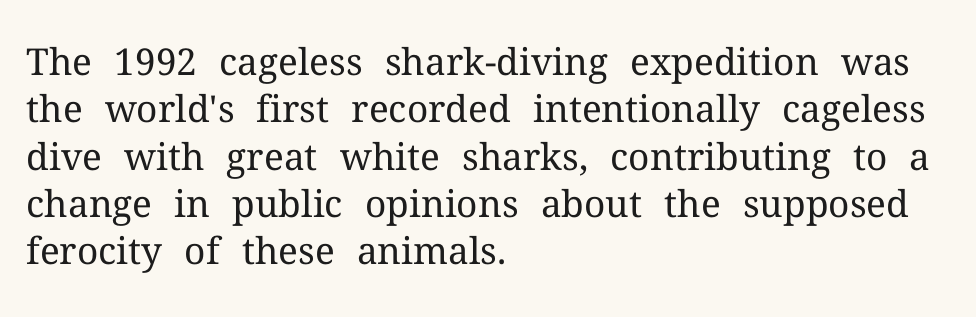
{"serif": "yes", "italic": "no", "bold": "no", "weight": "regular", "width": "normal", "stroke_contrast": "medium", "x_height": "medium", "monospaced": "no", "underline": "no", "align": "left", "line_spacing": "normal", "line_spacing_ratio": 1.28, "letter_spacing": "normal", "letter_spacing_em": 0.0, "glyph_px": 37}
